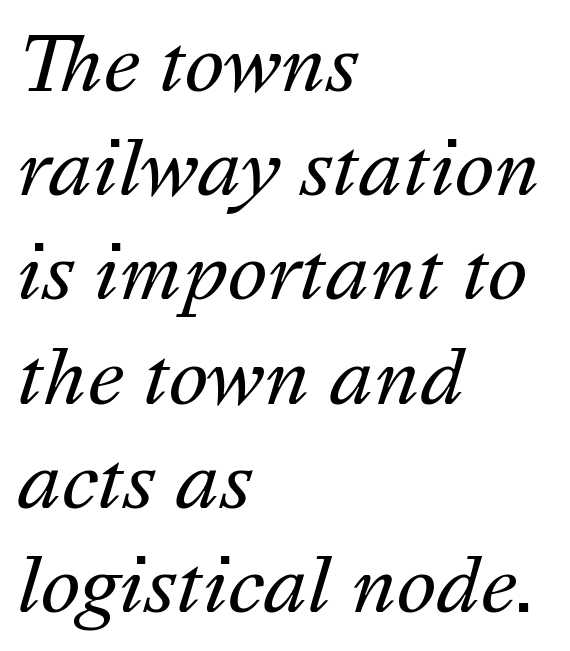
Q: Is the text bold? A: No.
Q: Is the text italic (slanted)? A: Yes, it leans right by about 16 degrees.
Q: Is the text underlined? A: No.
Q: How is the paragraph aligned? A: Left-aligned.
Q: Is the spacing between letters normal or unusually wide? A: Normal.
Q: Is the spacing between lines tight, normal or loose? A: Normal.
Q: Width (condensed, normal, or wide)? A: Normal.
Q: Stroke contrast? A: Medium.
Q: x-height? A: Medium.
Q: Monospaced? A: No.
